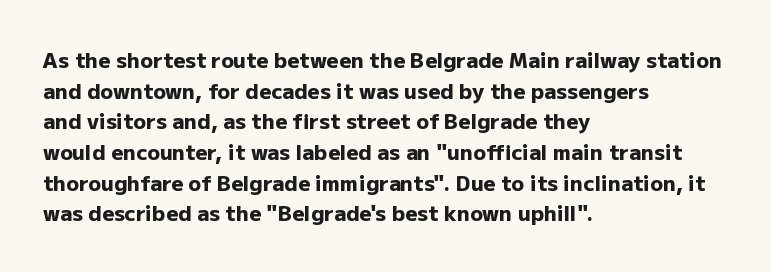
The image shows 21 px bold type, upright; set left-aligned, normal line spacing (1.46x), normal letter spacing, not underlined.
